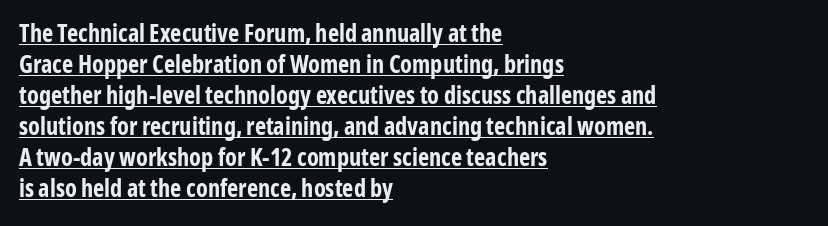
Vertical spacing — default. As a designer I'd log this as weight 700, bold. Rendered with straight, roman letterforms. Caption: standard tracking, unaltered. Reading down the block, your eye returns to a fixed left position each line. Students, observe the line beneath the letters — that is underlining.
